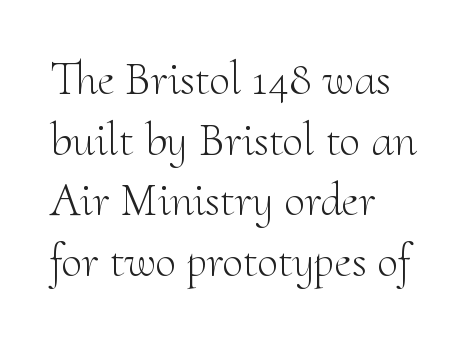
Q: Is the text bold? A: No.
Q: Is the text italic (slanted)? A: No, it is upright.
Q: Is the typeface a serif or a sans-serif typeface? A: Serif.
Q: Is the text underlined? A: No.
Q: How is the paragraph aligned? A: Left-aligned.
Q: Is the spacing between letters normal or unusually wide? A: Normal.
Q: Is the spacing between lines tight, normal or loose? A: Normal.
Q: Width (condensed, normal, or wide)? A: Normal.
Q: Stroke contrast? A: Medium.
Q: x-height? A: Small.
Q: Monospaced? A: No.
